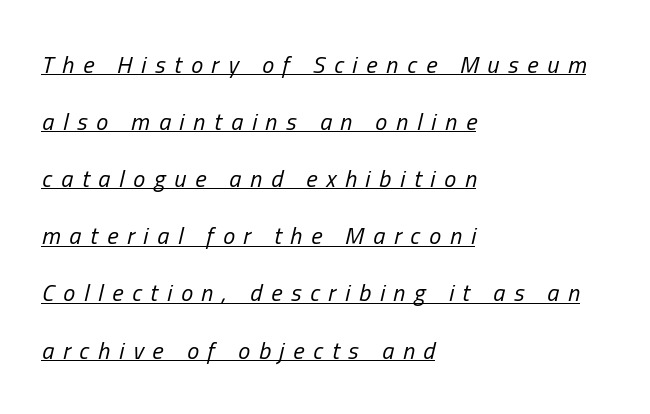
This reads as an unemphasized weight, regular at the heaviest. The typography opts for an oblique posture over an upright one. Widely set lines give the paragraph a tall, airy silhouette. These lines are set flush left with a ragged right edge.
